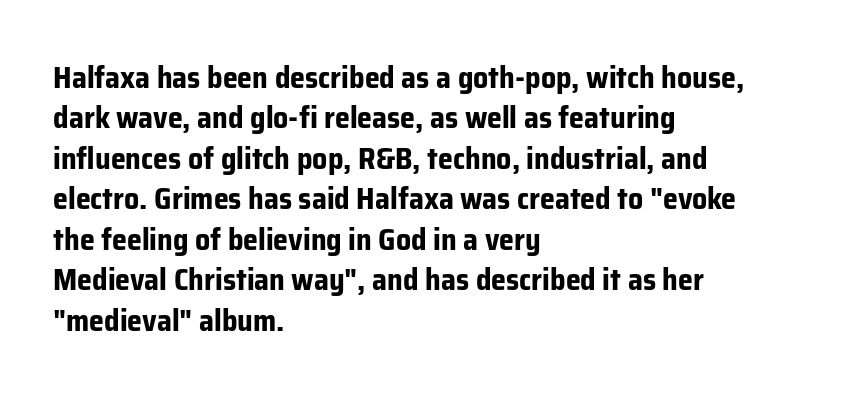
Compared with an ordinary text face, these strokes are far heavier — a full bold. The rendering uses a moderate line-height, typical for paragraphs. Does the type have serifs? No, each stem ends abruptly. Quick note: underline off. No extra tracking has been applied to these lines.
